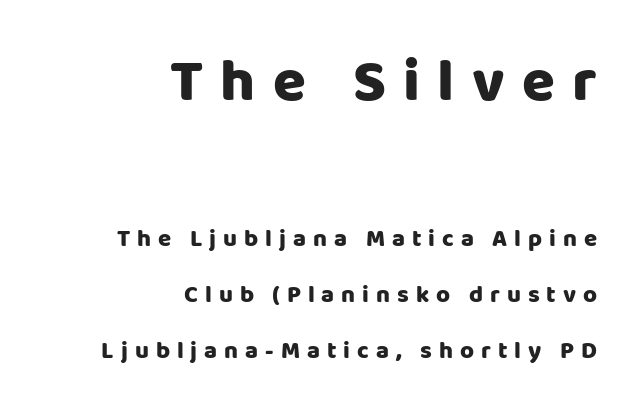
Airy leading. Serif or sans? Sans — the stroke terminals are bare. The letters advance in unequal steps, a hallmark of proportional type. You get the large type first, then a drop to smaller type. The lines in this sample share a right terminus and differ only in where they begin. The string is rendered with underlining switched off.
